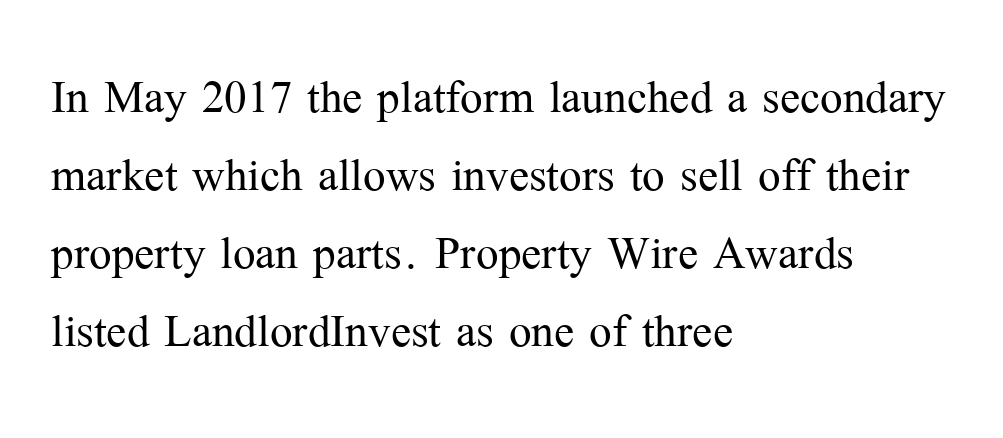
The image shows 60 px light serif type, upright; set left-aligned, normal line spacing (1.3x), normal letter spacing, not underlined; medium stroke contrast and a medium x-height.
